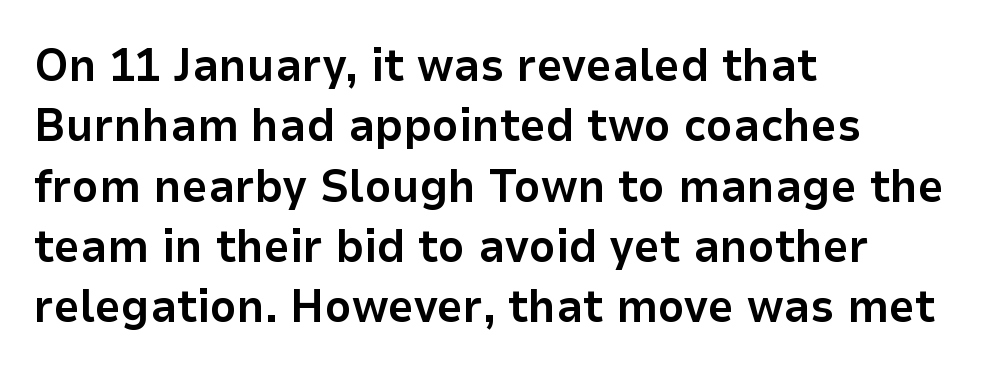
The image shows 46 px bold sans-serif type, upright; set left-aligned, normal line spacing (1.31x), normal letter spacing, not underlined; low stroke contrast and a medium x-height.
